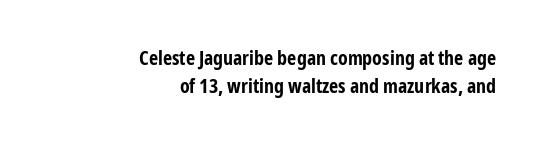
Quick note: underline off. Is the type bold? Yes — the strokes are clearly thick and heavy. Layout note: lines flush right. Summary of vertical rhythm: regular, with standard interline spacing. Glyph-to-glyph distance matches everyday printed text.
